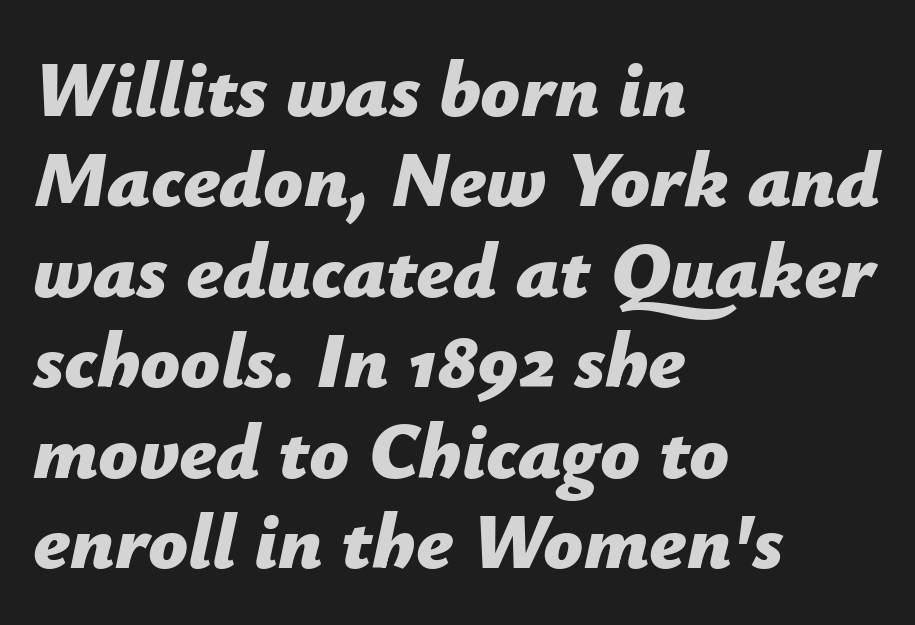
Q: Is the text bold? A: Yes.
Q: Is the text italic (slanted)? A: Yes, it leans right by about 12 degrees.
Q: Is the text underlined? A: No.
Q: How is the paragraph aligned? A: Left-aligned.
Q: Is the spacing between letters normal or unusually wide? A: Normal.
Q: Width (condensed, normal, or wide)? A: Normal.
Q: Stroke contrast? A: Low.
Q: x-height? A: Medium.
Q: Monospaced? A: No.
